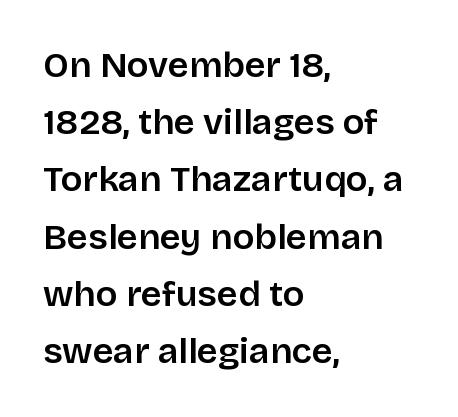
Underlining? Definitely not there. These lines are rendered in a variable-pitch font. Students, observe: this is what conventionally led text looks like. Leftover space on each line is placed entirely after the last word.
